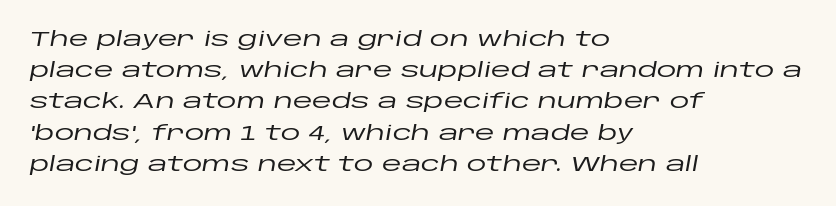
Q: Is the text italic (slanted)? A: Yes, it leans right by about 10 degrees.
Q: Is the text underlined? A: No.
Q: How is the paragraph aligned? A: Left-aligned.
Q: Is the spacing between letters normal or unusually wide? A: Normal.
Q: Is the spacing between lines tight, normal or loose? A: Normal.
